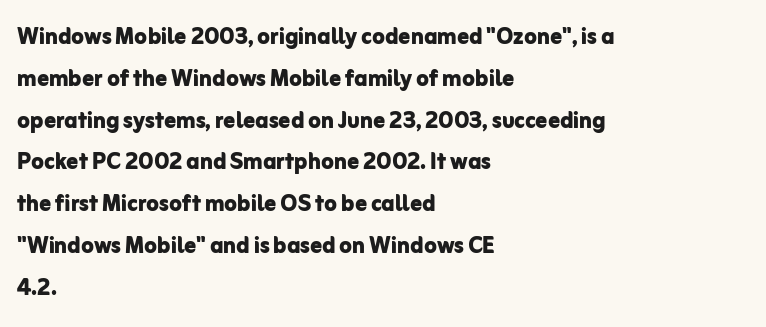
The image shows 29 px bold sans-serif type, upright; set left-aligned, normal line spacing (1.44x), normal letter spacing, not underlined; low stroke contrast and a medium x-height.
